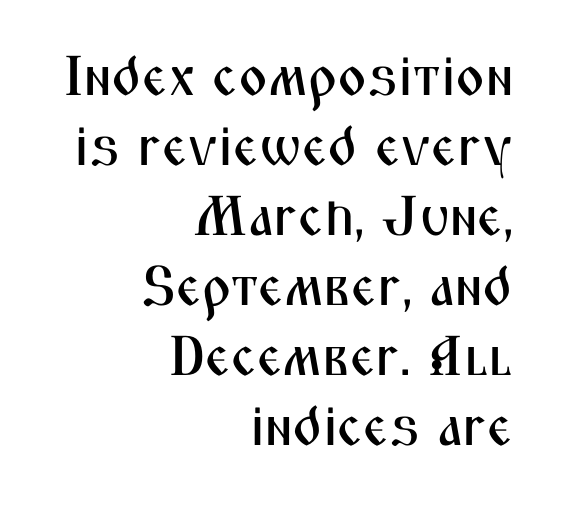
Q: Is the text italic (slanted)? A: No, it is upright.
Q: Is the typeface a serif or a sans-serif typeface? A: Sans-serif.
Q: Is the text underlined? A: No.
Q: How is the paragraph aligned? A: Right-aligned.
Q: Is the spacing between letters normal or unusually wide? A: Normal.
Q: Is the spacing between lines tight, normal or loose? A: Normal.
Q: Width (condensed, normal, or wide)? A: Condensed.
Q: Stroke contrast? A: Medium.
Q: x-height? A: Medium.
Q: Monospaced? A: No.
